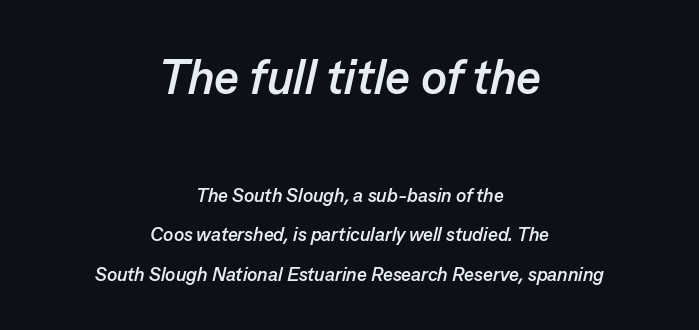
These lines are rendered in a variable-pitch font. Students, observe: this is what heavily led, spacious text looks like. Weight: bold. Tracking value appears to be zero — textbook default spacing.
